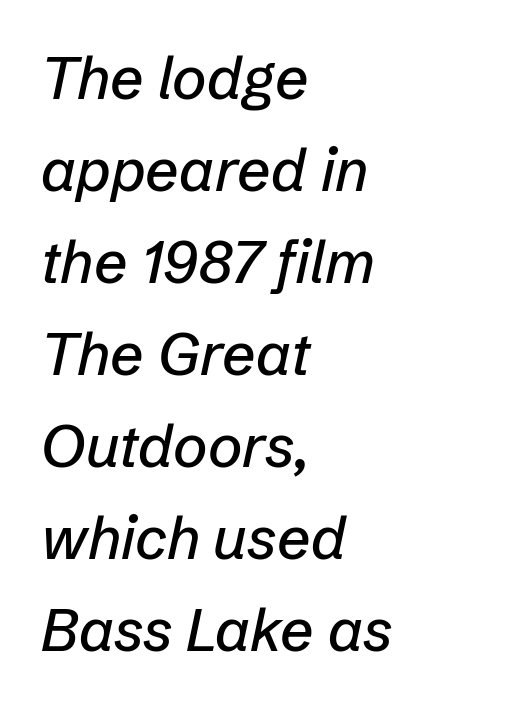
{"italic": "yes", "lean": "right", "slant_degrees": 12, "width": "normal", "stroke_contrast": "low", "x_height": "medium", "monospaced": "no", "underline": "no", "align": "left", "line_spacing": "normal", "line_spacing_ratio": 1.56, "letter_spacing": "normal", "letter_spacing_em": 0.0, "glyph_px": 59}
